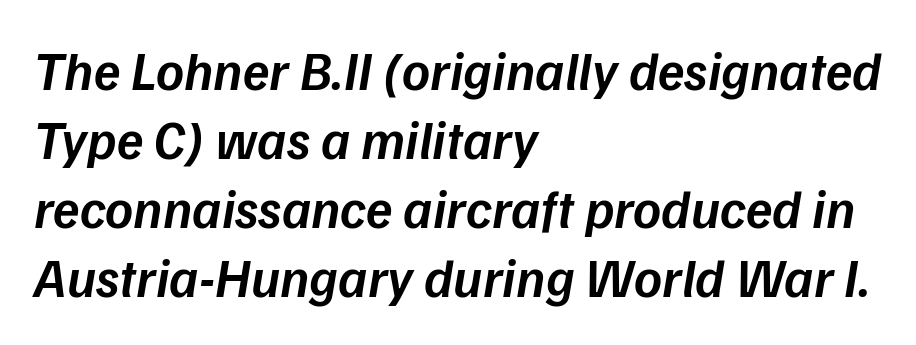
The image shows 54 px semibold type, italic (leaning right); set left-aligned, normal line spacing (1.28x), normal letter spacing, not underlined; low stroke contrast and a medium x-height.
